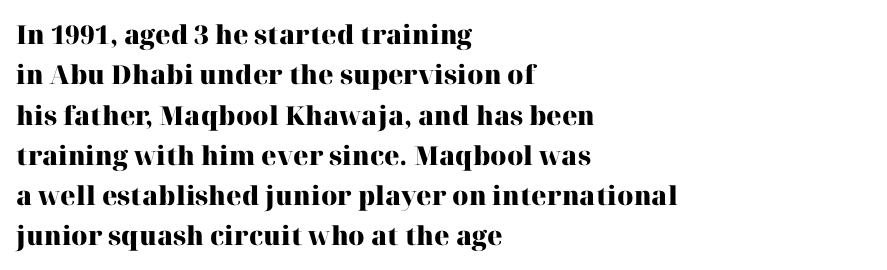
The image shows 26 px bold type, upright; set left-aligned, normal line spacing (1.55x), normal letter spacing, not underlined.
